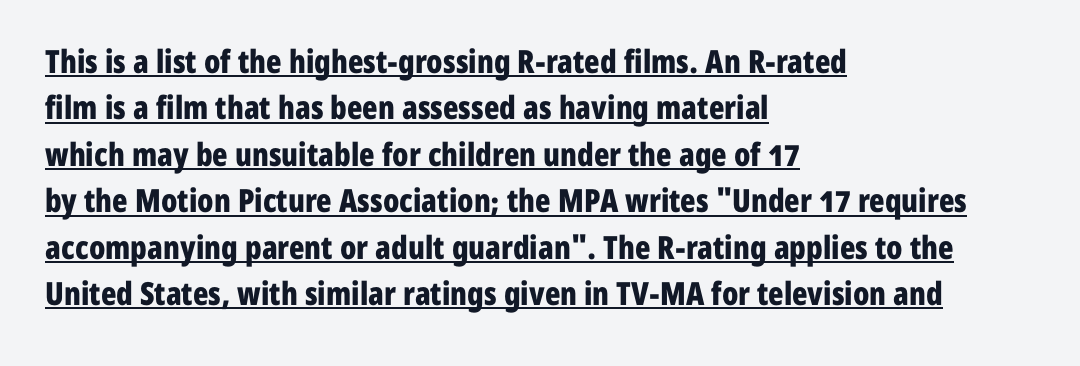
Layout note: lines flush left. Is there much room between lines? A standard amount, neither cramped nor airy. A roman cut, with each character standing at attention. Short note: letters normally spaced.
